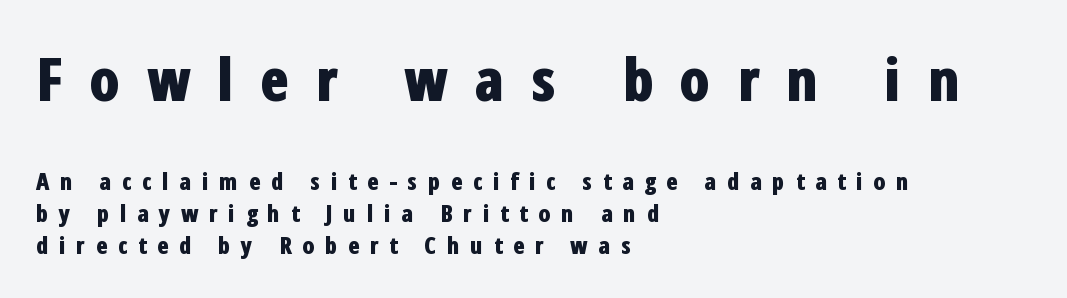
{"serif": "no", "italic": "no", "bold": "yes", "weight": "bold", "width": "condensed", "stroke_contrast": "low", "x_height": "medium", "monospaced": "no", "underline": "no", "align": "left", "line_spacing": "normal", "line_spacing_ratio": 1.33, "letter_spacing": "wide", "letter_spacing_em": 0.43, "larger_block": "first", "size_ratio": 2.5, "glyph_px": 60}
